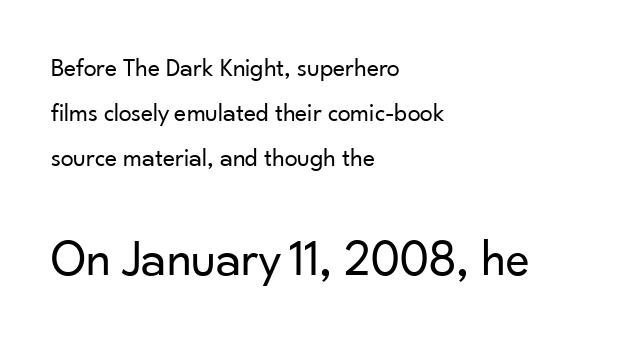
{"serif": "no", "italic": "no", "bold": "no", "weight": "regular", "width": "normal", "stroke_contrast": "low", "x_height": "small", "monospaced": "no", "underline": "no", "align": "left", "line_spacing_ratio": 1.73, "letter_spacing": "normal", "letter_spacing_em": 0.0, "larger_block": "second", "size_ratio": 1.96, "glyph_px": 51}
